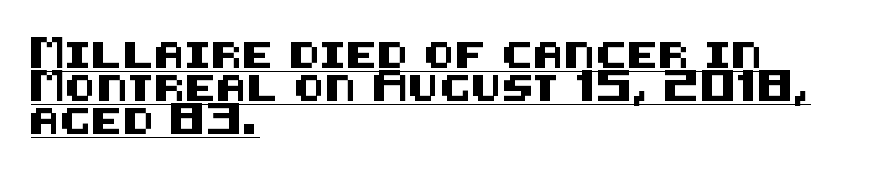
Q: Is the text italic (slanted)? A: No, it is upright.
Q: Is the text underlined? A: Yes.
Q: How is the paragraph aligned? A: Left-aligned.
Q: Is the spacing between letters normal or unusually wide? A: Normal.
Q: Is the spacing between lines tight, normal or loose? A: Normal.
